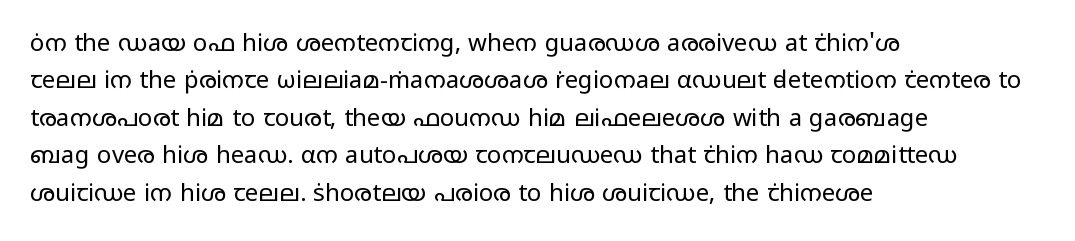
Evenly set lines give the paragraph a standard silhouette. Here the glyphs are tracked normally, forming tight word shapes. Rule under the text: the space is simply empty. Italic? Not at all — the glyphs are vertical. These glyphs show unthickened strokes, regular width or finer.
